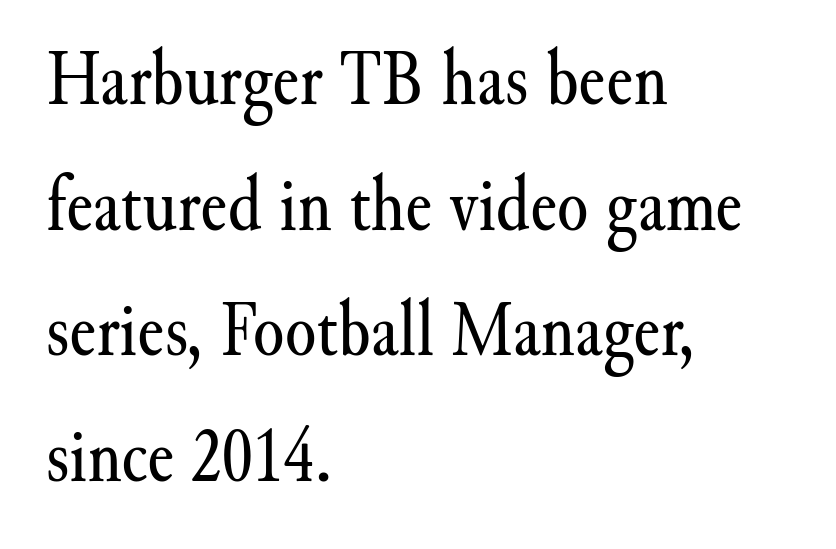
These glyphs show unthickened strokes, regular width or finer. Leftover space on each line is placed entirely after the last word. Interline gaps are of average width in this sample. Words appear dense and cohesive because spacing is normal.
